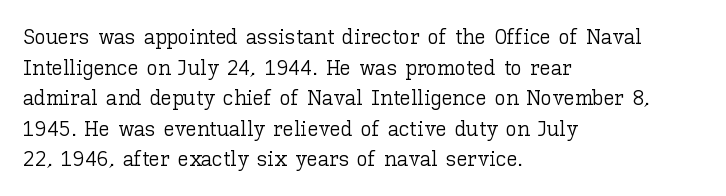
Here the glyphs are tracked normally, forming tight word shapes. This sample keeps an unexceptional amount of space between lines. Every character sits straight up, as roman type does. Each stroke keeps to a modest, everyday thickness or less. This rendering uses left alignment, leaving the right contour irregular. Descenders are the only things crossing below the line.
